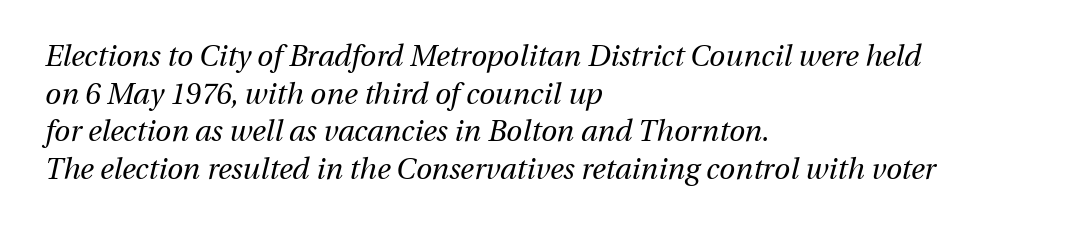
Q: Is the text bold? A: No.
Q: Is the text italic (slanted)? A: Yes, it leans right by about 13 degrees.
Q: Is the text underlined? A: No.
Q: How is the paragraph aligned? A: Left-aligned.
Q: Is the spacing between letters normal or unusually wide? A: Normal.
Q: Is the spacing between lines tight, normal or loose? A: Normal.
Q: Width (condensed, normal, or wide)? A: Normal.
Q: Stroke contrast? A: Medium.
Q: x-height? A: Medium.
Q: Monospaced? A: No.
